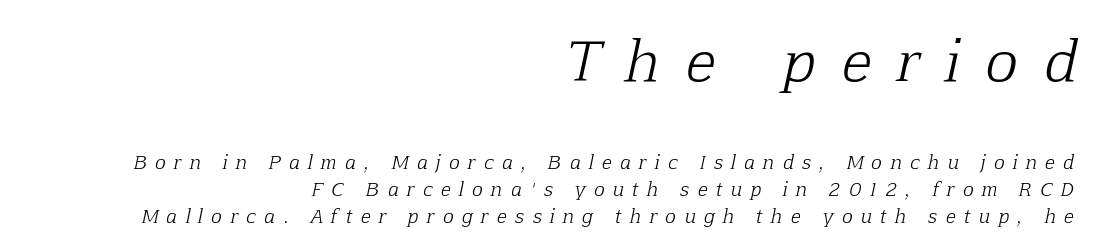
The image shows 55 px light serif type, italic (leaning right); set right-aligned, normal line spacing (1.52x), unusually wide letter spacing (+0.48 em), not underlined; the first (top) block is 3.06x larger; low stroke contrast and a medium x-height.
